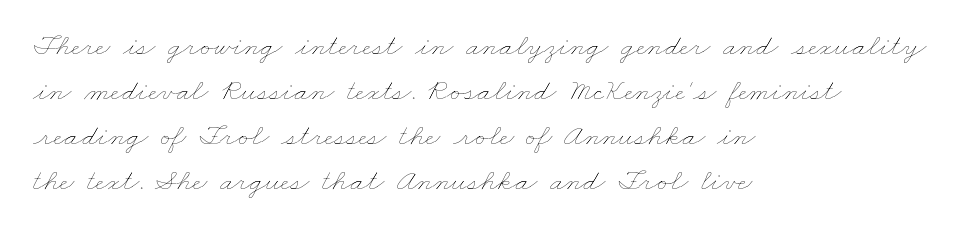
The image shows 31 px thin, wide type; set left-aligned, normal line spacing (1.45x), normal letter spacing, not underlined; low stroke contrast and a small x-height.
